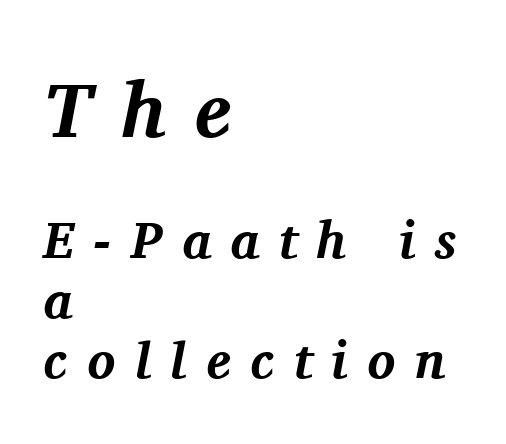
To sum up the face: it has serifs. Is the type bold? Yes — the strokes are clearly thick and heavy. Is this a fixed-width face? No — the glyphs have proportional, varying widths. Tracking here is generous; glyphs stand well apart from one another. These lines are set flush left with a ragged right edge.
